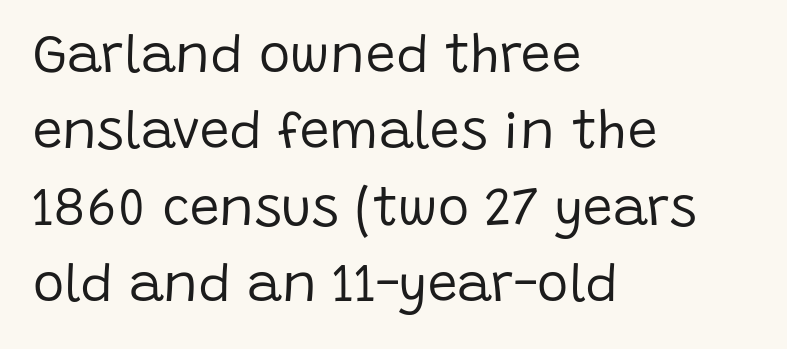
The image shows 53 px regular-weight sans-serif type, upright; set left-aligned, normal line spacing (1.44x), normal letter spacing, not underlined; low stroke contrast and a large x-height.
